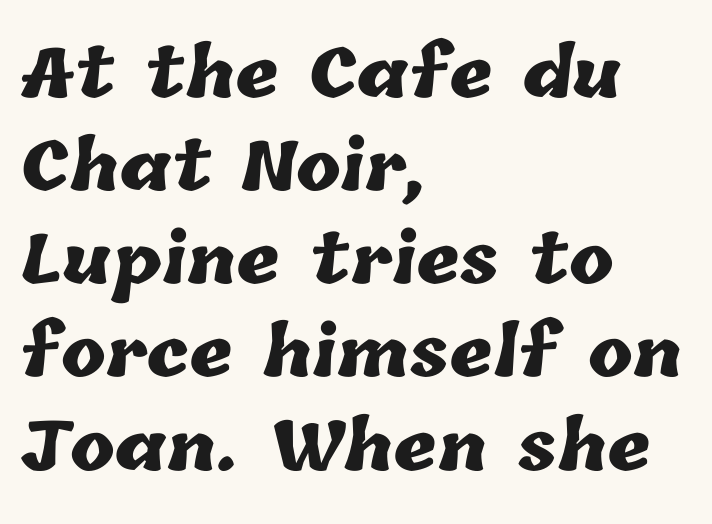
Q: Is the text bold? A: Yes.
Q: Is the text underlined? A: No.
Q: How is the paragraph aligned? A: Left-aligned.
Q: Is the spacing between letters normal or unusually wide? A: Normal.
Q: Is the spacing between lines tight, normal or loose? A: Normal.
Q: Width (condensed, normal, or wide)? A: Normal.
Q: Stroke contrast? A: Low.
Q: x-height? A: Medium.
Q: Monospaced? A: No.
